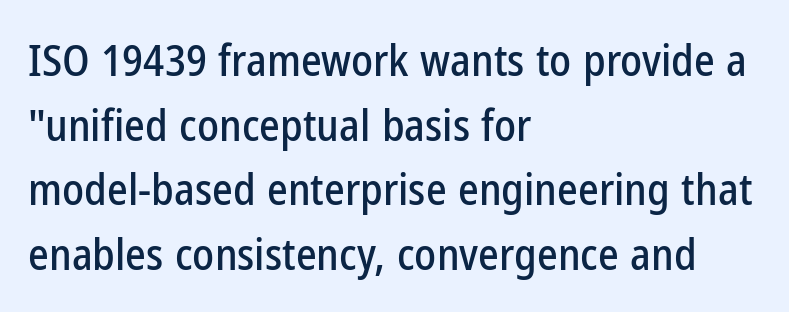
Q: Is the text italic (slanted)? A: No, it is upright.
Q: Is the typeface a serif or a sans-serif typeface? A: Sans-serif.
Q: Is the text underlined? A: No.
Q: How is the paragraph aligned? A: Left-aligned.
Q: Is the spacing between letters normal or unusually wide? A: Normal.
Q: Is the spacing between lines tight, normal or loose? A: Normal.
Q: Width (condensed, normal, or wide)? A: Condensed.
Q: Stroke contrast? A: Low.
Q: x-height? A: Medium.
Q: Monospaced? A: No.
